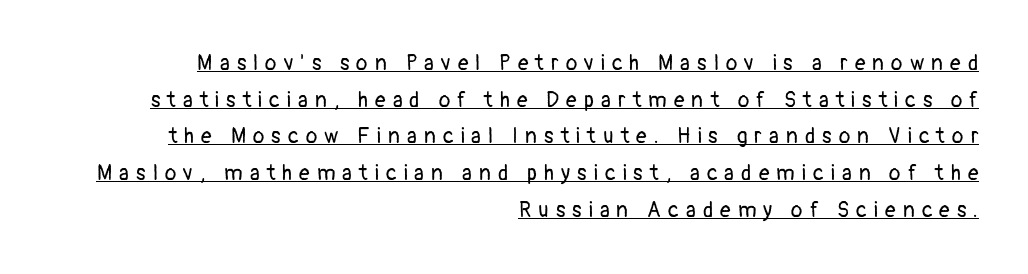
The image shows 21 px text type, upright; set right-aligned, line spacing 1.75x, unusually wide letter spacing (+0.34 em), underlined.
